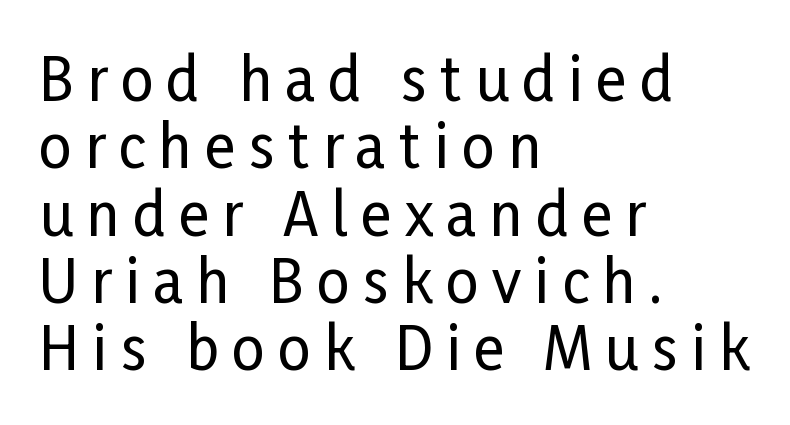
Q: Is the text italic (slanted)? A: No, it is upright.
Q: Is the typeface a serif or a sans-serif typeface? A: Sans-serif.
Q: Is the text underlined? A: No.
Q: How is the paragraph aligned? A: Left-aligned.
Q: Is the spacing between letters normal or unusually wide? A: Unusually wide.
Q: Width (condensed, normal, or wide)? A: Condensed.
Q: Stroke contrast? A: Low.
Q: x-height? A: Medium.
Q: Monospaced? A: No.
